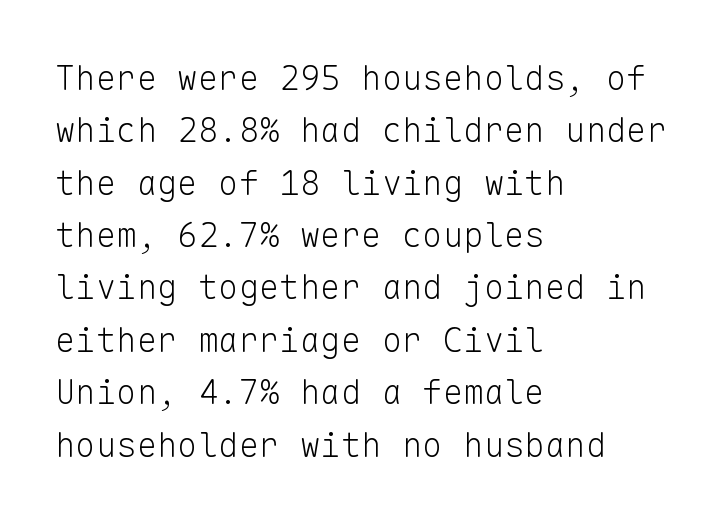
The image shows 34 px light sans-serif type, upright, monospaced; set left-aligned, normal line spacing (1.54x), normal letter spacing, not underlined; low stroke contrast and a medium x-height.
